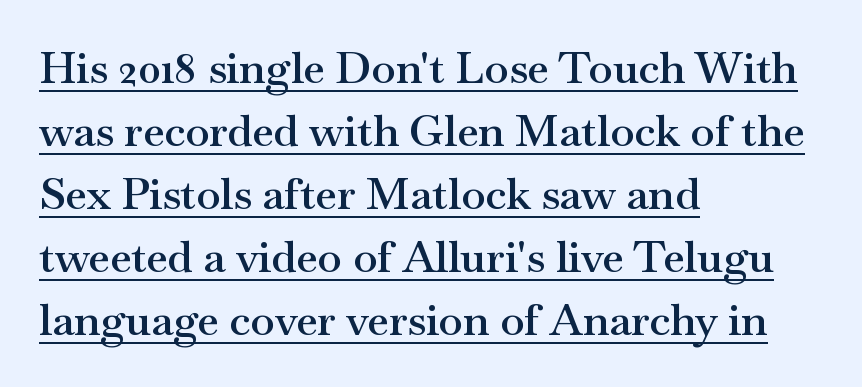
The image shows 44 px semibold, wide serif type, upright; set left-aligned, normal line spacing (1.43x), normal letter spacing, underlined; medium stroke contrast and a small x-height.
